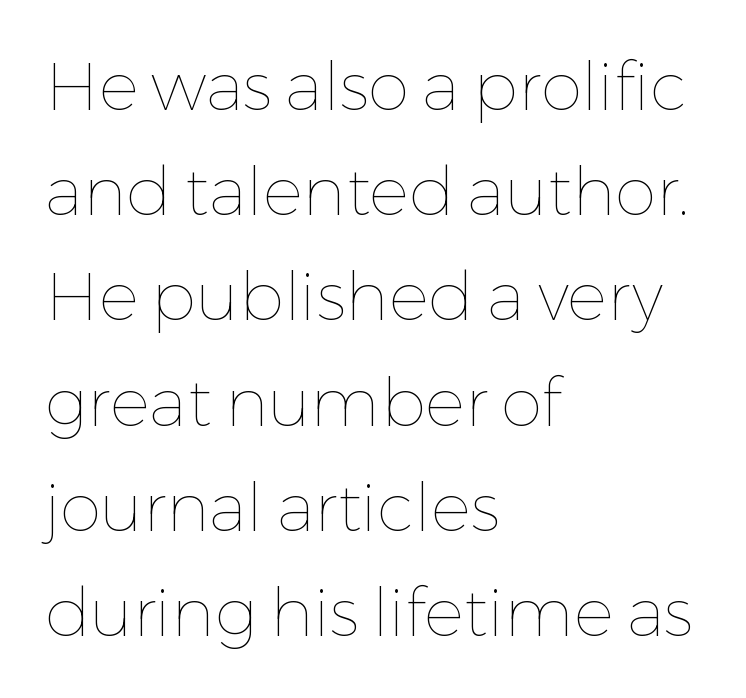
The leading is moderate, giving the passage an even texture. Caption: standard tracking, unaltered. The characters are drawn with everyday or finer stroke widths. Left-aligned paragraph, ragged on the right. Words float on clear page, feet unadorned. Varying glyph widths throughout — classic text-font behaviour.
